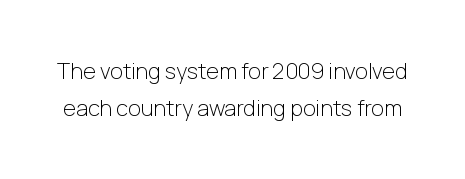
The image shows 22 px text type, upright; set normal line spacing (1.69x), normal letter spacing, not underlined.
